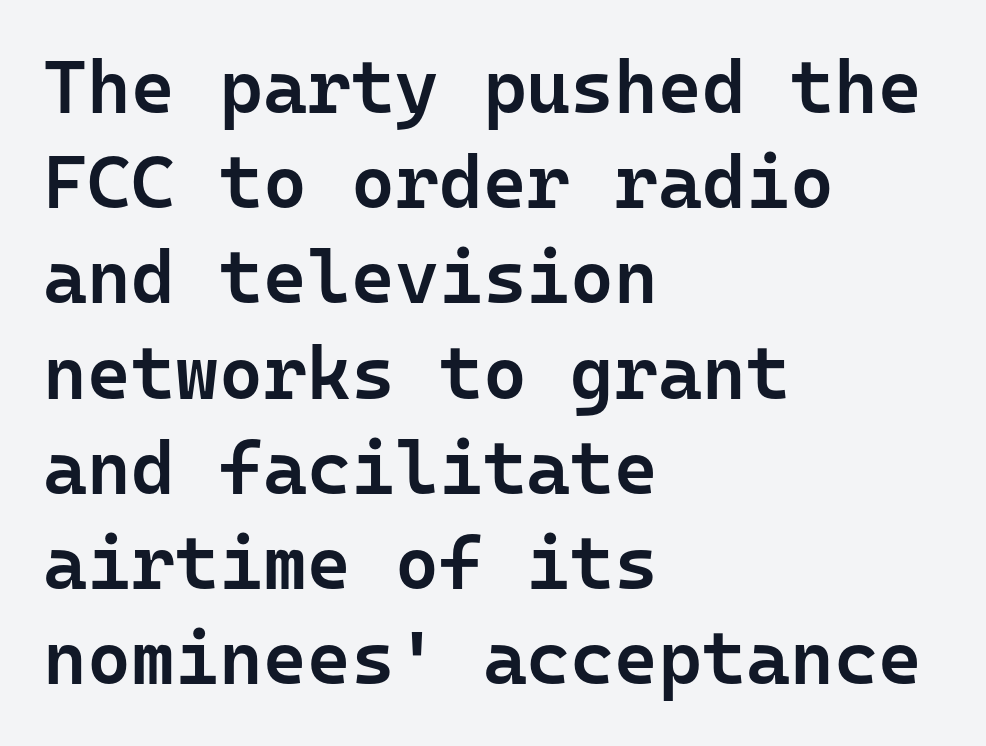
{"serif": "no", "italic": "no", "bold": "semi", "weight": "semibold", "width": "normal", "stroke_contrast": "low", "x_height": "medium", "monospaced": "yes", "underline": "no", "align": "left", "line_spacing": "normal", "line_spacing_ratio": 1.27, "letter_spacing": "normal", "letter_spacing_em": 0.0, "glyph_px": 75}
